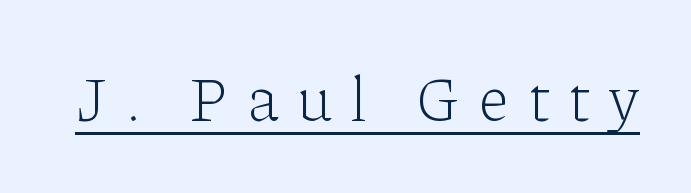
This sample uses a serif face. This sample carries an underscore along the baseline area. Notice how the stems are strictly vertical — no italics here. Think of a printed novel: that variable character pitch is what you see here.
